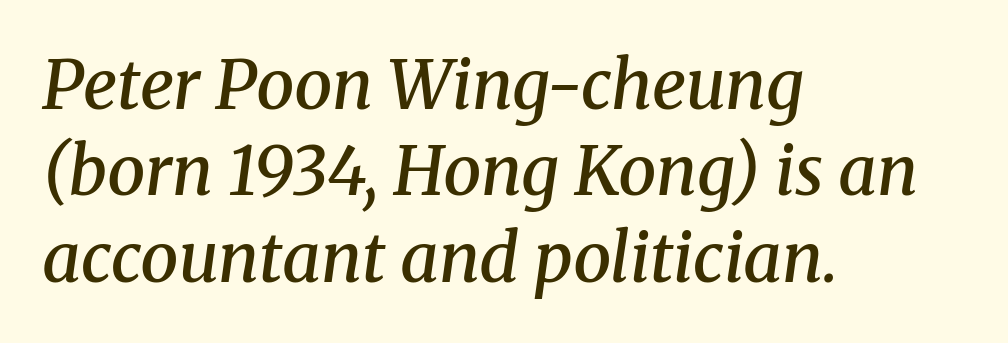
A typesetter would mark this as italic. The face used here is a semibold: visibly heavier than regular, lighter than bold. This is serif lettering, the kind often seen in printed books. Type without underlining. The compositor pushed each line to the left boundary.
